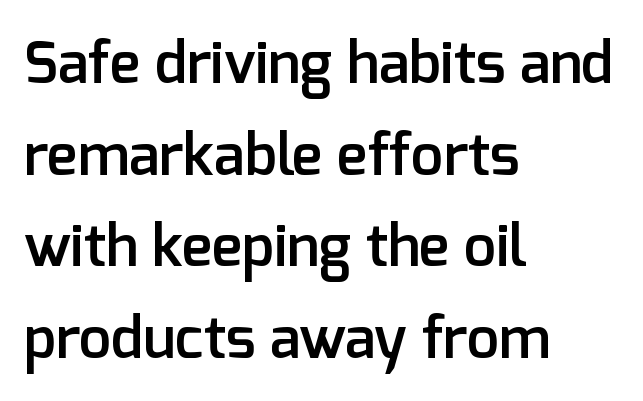
Line spacing here is normal. Underline: absent. The rendering uses natural spacing where letterforms have individual widths. Line beginnings align vertically; line endings do not.
